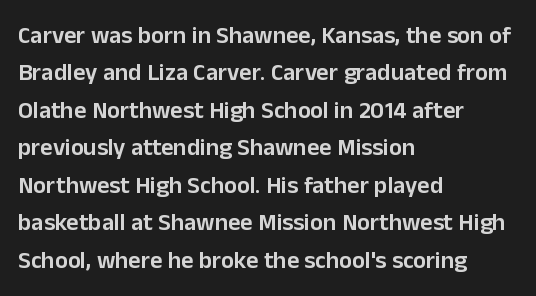
Q: Is the text bold? A: Semi-bold.
Q: Is the text italic (slanted)? A: No, it is upright.
Q: Is the text underlined? A: No.
Q: How is the paragraph aligned? A: Left-aligned.
Q: Is the spacing between letters normal or unusually wide? A: Normal.
Q: Is the spacing between lines tight, normal or loose? A: Normal.
